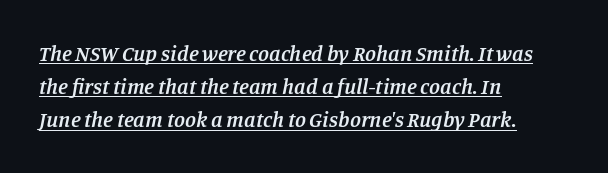
The passage is arranged the way most books set body copy — flush left. The designer left line spacing at the default. You could call the tracking neutral — neither tight nor loose. The axis of the letterforms is tilted away from vertical. Every word sits above its own underline. These lines carry some extra weight — a demibold, not a full bold.
